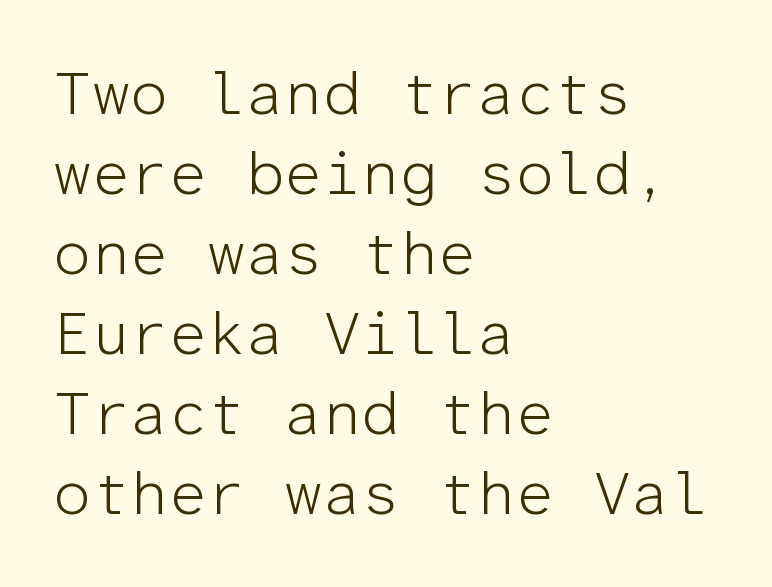
These lines stack with their left ends in a neat column. The letters carry no serifs — their stems end cleanly without finishing strokes. Do the characters align in a grid? Yes, the font is monospaced. Vertical stems look standard width or narrower in stroke. Rule under the text: the space is simply empty.
